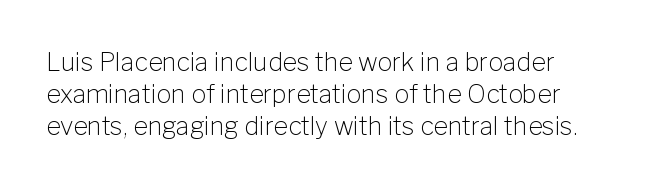
This block has exactly the height ordinary leading produces. The type sits square on the baseline with zero lean. Weight: regular or lighter. The words here are not underlined. Nobody touched the tracking dial on this one.
